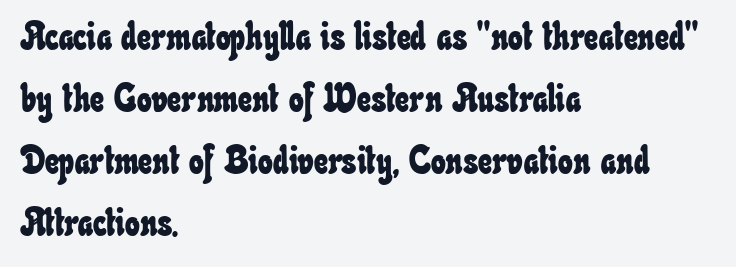
Q: Is the text underlined? A: No.
Q: How is the paragraph aligned? A: Left-aligned.
Q: Is the spacing between letters normal or unusually wide? A: Normal.
Q: Is the spacing between lines tight, normal or loose? A: Normal.
Q: Width (condensed, normal, or wide)? A: Condensed.
Q: Stroke contrast? A: Low.
Q: x-height? A: Small.
Q: Monospaced? A: No.
